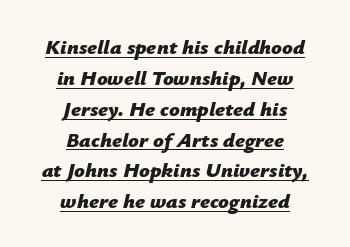
{"italic": "yes", "lean": "right", "slant_degrees": 12, "bold": "yes", "underline": "yes", "align": "center", "line_spacing": "normal", "line_spacing_ratio": 1.47, "letter_spacing": "normal", "letter_spacing_em": 0.0, "glyph_px": 21}
